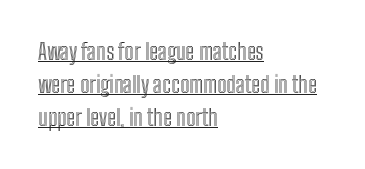
The image shows 22 px text type, upright; set left-aligned, normal line spacing (1.5x), normal letter spacing, underlined.
